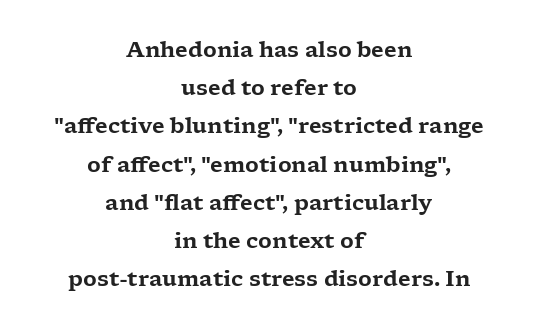
{"italic": "no", "underline": "no", "align": "center", "line_spacing_ratio": 1.82, "letter_spacing": "normal", "letter_spacing_em": 0.0, "glyph_px": 21}
